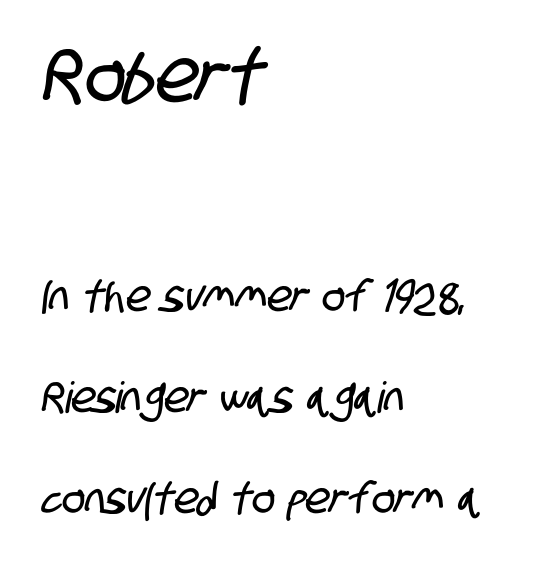
The image shows 75 px condensed sans-serif type; set left-aligned, loose line spacing (2.34x), normal letter spacing, not underlined; the first (top) block is 1.74x larger; low stroke contrast and a large x-height.
